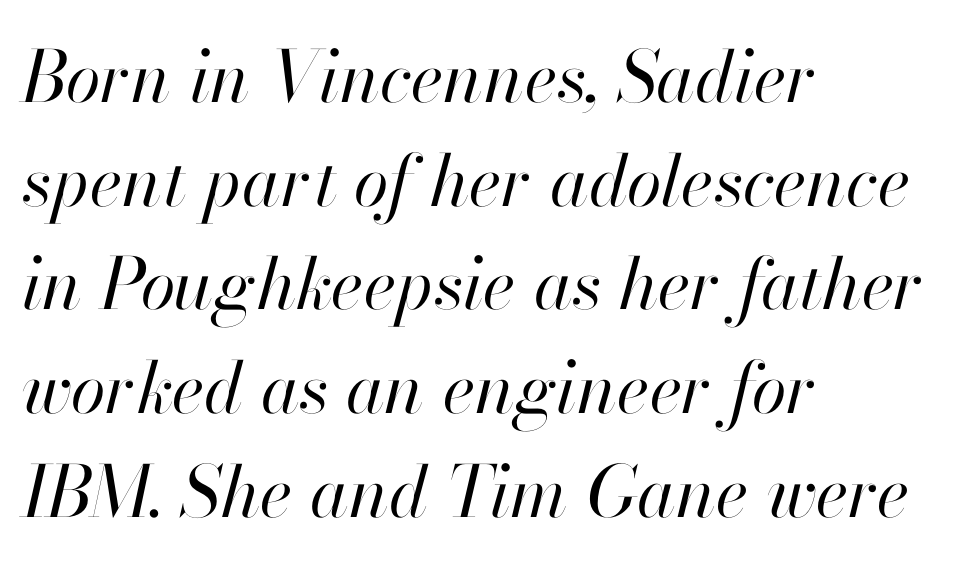
The image shows 71 px regular-weight type, italic (leaning right); set left-aligned, normal line spacing (1.46x), normal letter spacing, not underlined; high stroke contrast and a small x-height.
